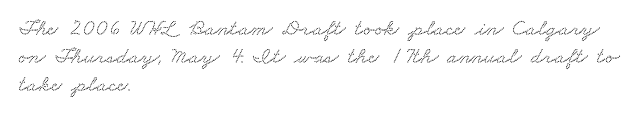
{"underline": "no", "align": "left", "line_spacing_ratio": 1.22, "letter_spacing": "normal", "letter_spacing_em": 0.0, "glyph_px": 23}
